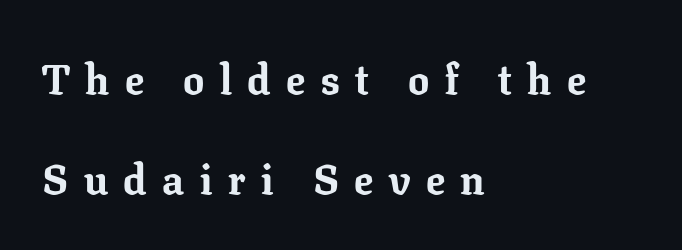
Q: Is the text bold? A: Yes.
Q: Is the text italic (slanted)? A: No, it is upright.
Q: Is the typeface a serif or a sans-serif typeface? A: Serif.
Q: Is the text underlined? A: No.
Q: How is the paragraph aligned? A: Left-aligned.
Q: Is the spacing between letters normal or unusually wide? A: Unusually wide.
Q: Is the spacing between lines tight, normal or loose? A: Loose.
Q: Width (condensed, normal, or wide)? A: Normal.
Q: Stroke contrast? A: Low.
Q: x-height? A: Medium.
Q: Monospaced? A: No.
